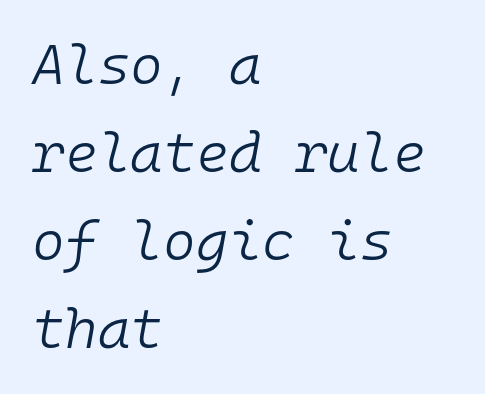
The image shows 56 px light type, italic (leaning right), monospaced; set left-aligned, normal line spacing (1.57x), normal letter spacing, not underlined; low stroke contrast and a medium x-height.
